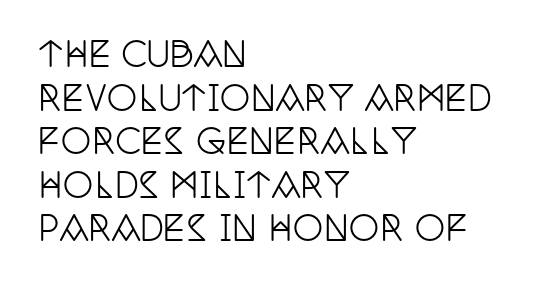
Nothing unusual about the tracking: characters are spaced as the font intends. In terms of posture, this sample is upright. Yep, those are serifs on the letters. This rendering uses left alignment, leaving the right contour irregular. Check under the words: just untouched page.
